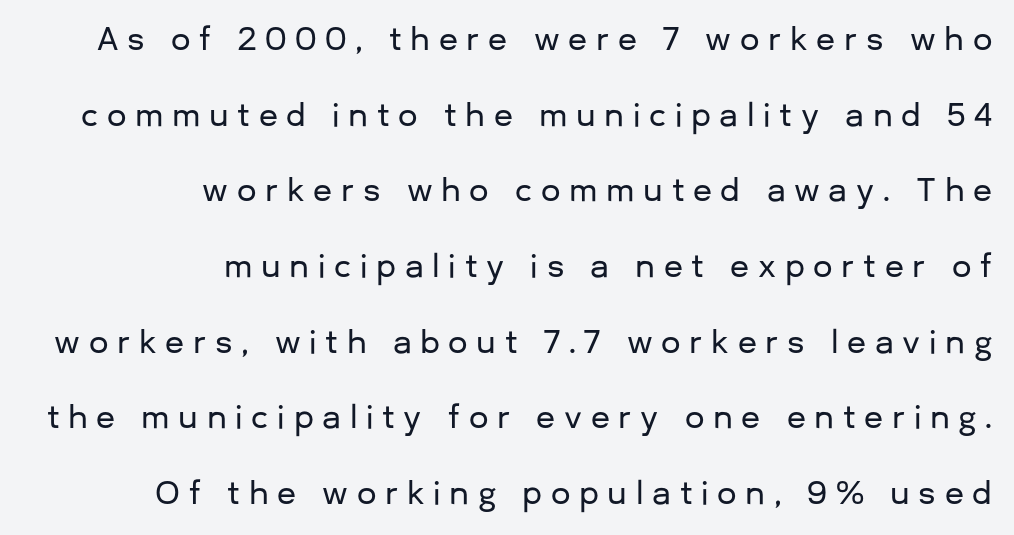
The image shows 31 px sans-serif type, upright; set right-aligned, loose line spacing (2.44x), unusually wide letter spacing (+0.28 em), not underlined; low stroke contrast and a medium x-height.
